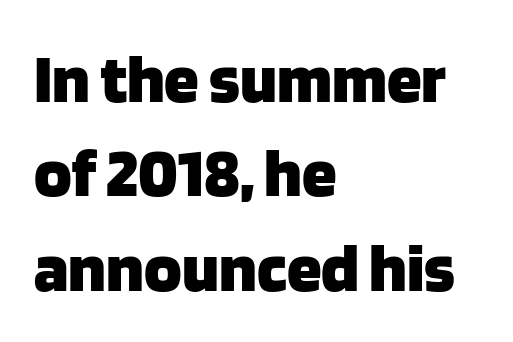
Q: Is the text bold? A: Yes.
Q: Is the text italic (slanted)? A: No, it is upright.
Q: Is the typeface a serif or a sans-serif typeface? A: Sans-serif.
Q: Is the text underlined? A: No.
Q: How is the paragraph aligned? A: Left-aligned.
Q: Is the spacing between letters normal or unusually wide? A: Normal.
Q: Is the spacing between lines tight, normal or loose? A: Normal.
Q: Width (condensed, normal, or wide)? A: Normal.
Q: Stroke contrast? A: Low.
Q: x-height? A: Large.
Q: Monospaced? A: No.
